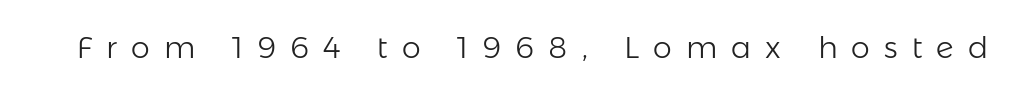
Q: Is the text bold? A: No.
Q: Is the text italic (slanted)? A: No, it is upright.
Q: Is the typeface a serif or a sans-serif typeface? A: Sans-serif.
Q: Is the text underlined? A: No.
Q: Is the spacing between letters normal or unusually wide? A: Unusually wide.
Q: Width (condensed, normal, or wide)? A: Normal.
Q: Stroke contrast? A: Low.
Q: x-height? A: Medium.
Q: Monospaced? A: No.
